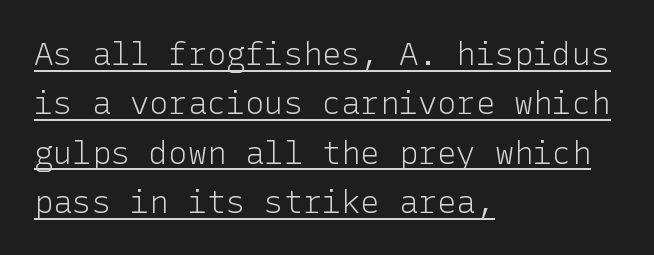
Quick note: underline on. In terms of posture, this sample is upright. Caption: standard tracking, unaltered. Check where the strokes stop: nothing finishes them off — pure sans. The block of text has a typical density, with ordinary space between rows. Ink coverage per letter is moderate at most.
